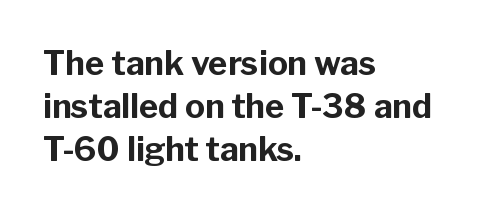
Q: Is the text bold? A: Yes.
Q: Is the text italic (slanted)? A: No, it is upright.
Q: Is the typeface a serif or a sans-serif typeface? A: Sans-serif.
Q: Is the text underlined? A: No.
Q: How is the paragraph aligned? A: Left-aligned.
Q: Is the spacing between letters normal or unusually wide? A: Normal.
Q: Is the spacing between lines tight, normal or loose? A: Normal.
Q: Width (condensed, normal, or wide)? A: Normal.
Q: Stroke contrast? A: Low.
Q: x-height? A: Medium.
Q: Monospaced? A: No.
